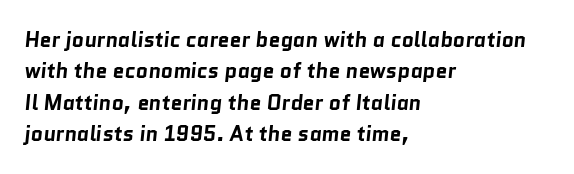
{"bold": "yes", "underline": "no", "align": "left", "line_spacing": "normal", "line_spacing_ratio": 1.5, "letter_spacing": "normal", "letter_spacing_em": 0.0, "glyph_px": 21}
